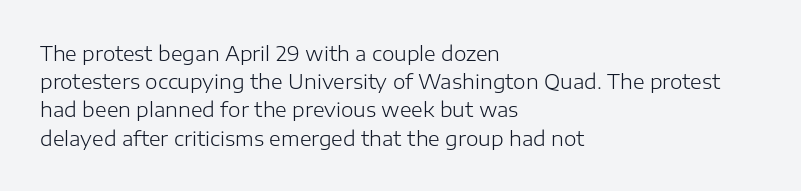
Nobody drew a line under any word here. When letters stand straight like this, we call the style roman or upright. The lines sit at an ordinary, default distance from one another. Summary of weight: not heavy and not bold.
